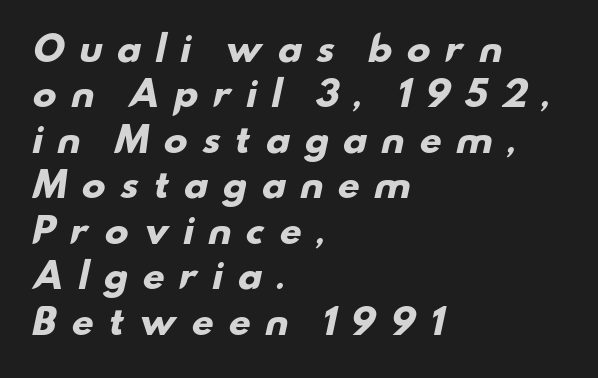
{"serif": "no", "bold": "yes", "weight": "heavy", "width": "wide", "stroke_contrast": "low", "x_height": "small", "monospaced": "no", "underline": "no", "align": "left", "line_spacing": "normal", "line_spacing_ratio": 1.3, "letter_spacing": "wide", "letter_spacing_em": 0.38, "glyph_px": 35}
